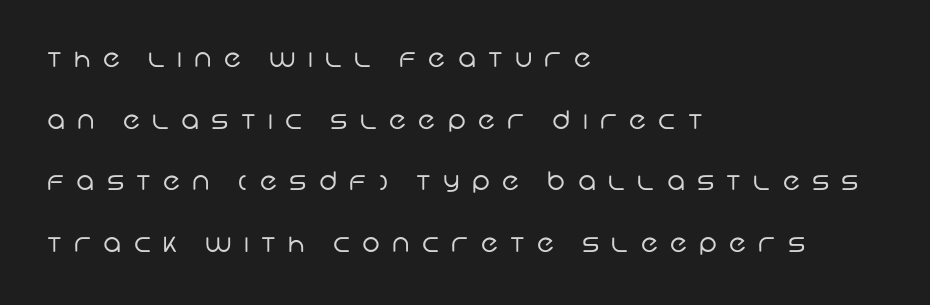
Each row of text sits above clean, open space. Each stroke keeps to a modest, everyday thickness or less. All the whitespace from short lines collects on the right. Vertical spacing — loose.
